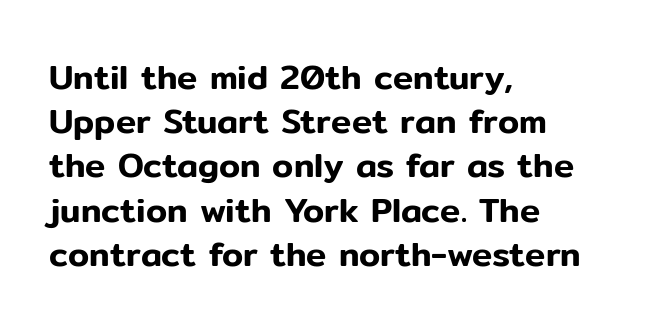
The passage shown is typeset with a sans-serif family. The rendering anchors every line to the left-hand side. Just letters on the line, the space beneath them empty. If you measured baseline to baseline, you'd find a middling distance. Is this a fixed-width face? No — the glyphs have proportional, varying widths. Every character sits straight up, as roman type does.
